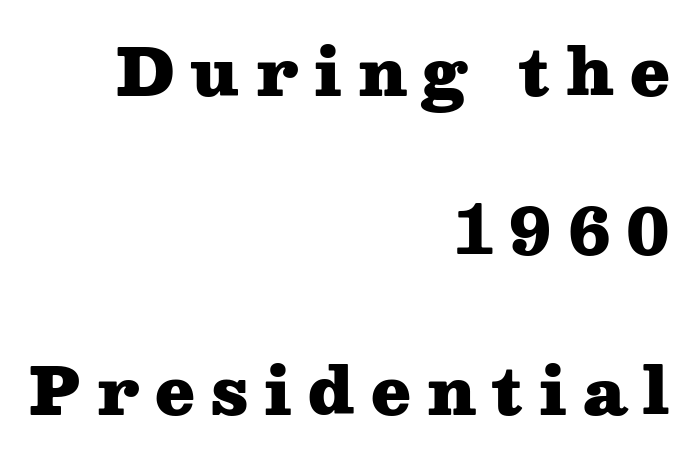
Stroke thickness is high; the sample reads as a true bold. Display-style spreading of the glyphs; the letterfit is very open. No italicization has been applied; the sample stays upright. The glyphs are unaccompanied by any horizontal stroke below them. A serif font was chosen for this passage. Each letter keeps its own natural width here, so spacing adapts to shape.
